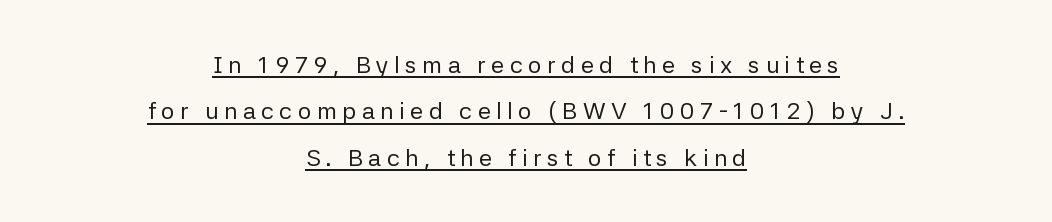
Q: Is the text bold? A: No.
Q: Is the text italic (slanted)? A: No, it is upright.
Q: Is the text underlined? A: Yes.
Q: How is the paragraph aligned? A: Centered.
Q: Is the spacing between letters normal or unusually wide? A: Unusually wide.
Q: Is the spacing between lines tight, normal or loose? A: Loose.
